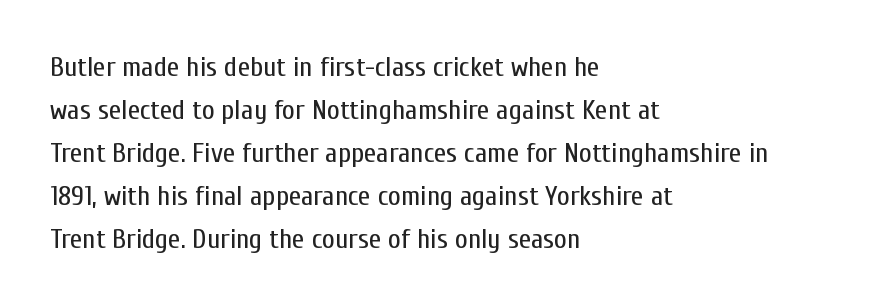
Q: Is the text bold? A: No.
Q: Is the text italic (slanted)? A: No, it is upright.
Q: Is the typeface a serif or a sans-serif typeface? A: Sans-serif.
Q: Is the text underlined? A: No.
Q: How is the paragraph aligned? A: Left-aligned.
Q: Is the spacing between letters normal or unusually wide? A: Normal.
Q: Is the spacing between lines tight, normal or loose? A: Normal.
Q: Width (condensed, normal, or wide)? A: Condensed.
Q: Stroke contrast? A: Low.
Q: x-height? A: Medium.
Q: Monospaced? A: No.
